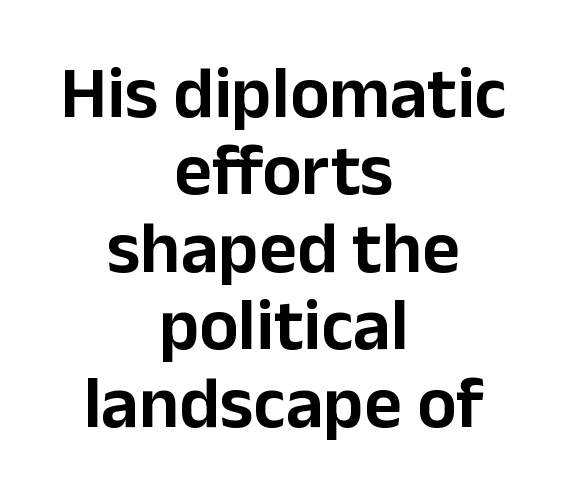
The image shows 73 px sans-serif type, upright; set centered, tight line spacing (1.06x), normal letter spacing, not underlined; low stroke contrast and a medium x-height.
